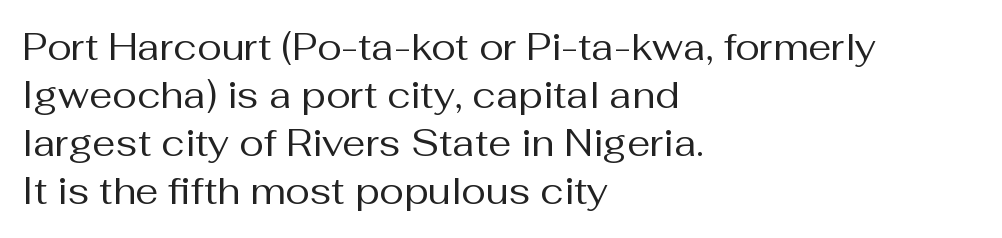
The space between consecutive lines is moderate. Each letter keeps its own natural width here, so spacing adapts to shape. The area under the type is left untouched. Examine the stroke ends and you'll find no serifs. The strokes carry an ordinary text weight at most. Between one letter and the next there's only the usual sliver of space.
